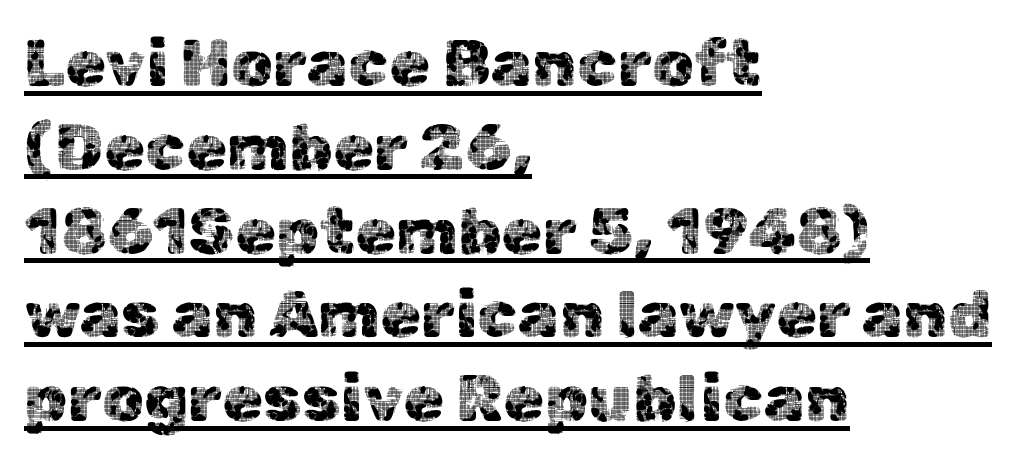
{"serif": "no", "italic": "no", "width": "normal", "x_height": "medium", "monospaced": "no", "underline": "yes", "align": "left", "line_spacing": "normal", "line_spacing_ratio": 1.27, "letter_spacing": "normal", "letter_spacing_em": 0.0, "glyph_px": 66}
